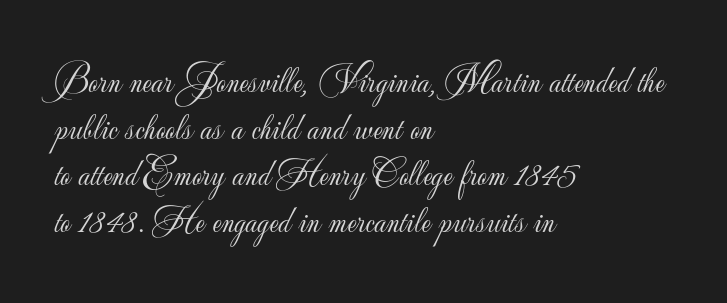
The image shows 38 px light sans-serif type; set left-aligned, line spacing 1.23x, normal letter spacing, not underlined; low stroke contrast and a small x-height.
